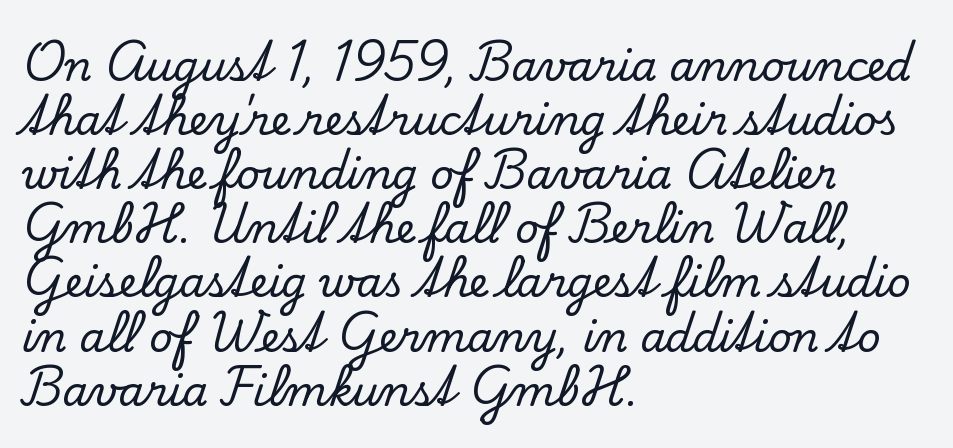
Q: Is the text italic (slanted)? A: Yes.
Q: Is the typeface a serif or a sans-serif typeface? A: Serif.
Q: Is the text underlined? A: No.
Q: How is the paragraph aligned? A: Left-aligned.
Q: Is the spacing between letters normal or unusually wide? A: Normal.
Q: Is the spacing between lines tight, normal or loose? A: Normal.
Q: Width (condensed, normal, or wide)? A: Normal.
Q: Stroke contrast? A: Low.
Q: x-height? A: Small.
Q: Monospaced? A: No.
